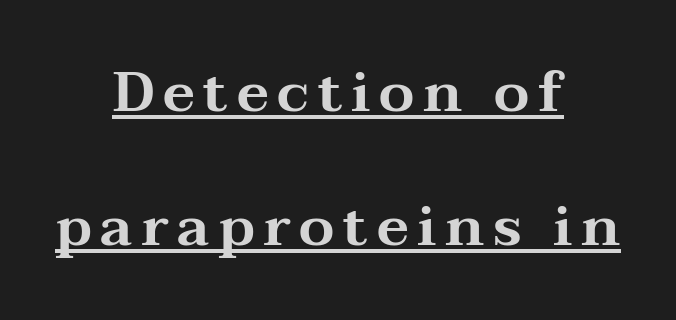
{"serif": "yes", "italic": "no", "width": "wide", "stroke_contrast": "medium", "x_height": "medium", "monospaced": "no", "underline": "yes", "align": "center", "line_spacing": "loose", "line_spacing_ratio": 2.35, "glyph_px": 57}
